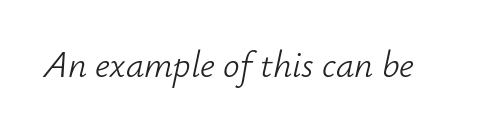
The image shows 37 px light type, italic (leaning right); set normal letter spacing, not underlined; low stroke contrast and a small x-height.
